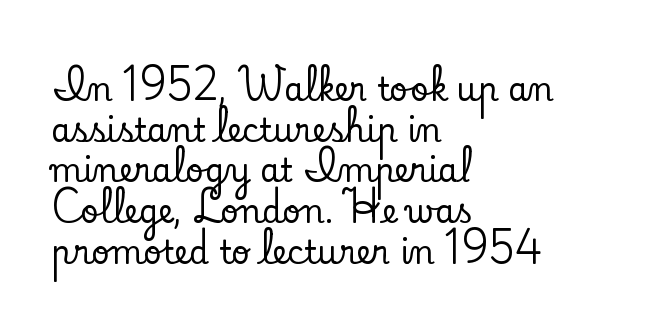
The image shows 32 px serif type, upright; set left-aligned, normal line spacing (1.27x), normal letter spacing, not underlined; low stroke contrast and a small x-height.
